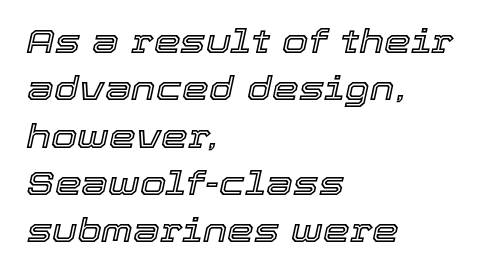
The image shows 34 px text type, italic (leaning right); set left-aligned, normal line spacing (1.39x), normal letter spacing, not underlined; a medium x-height.
